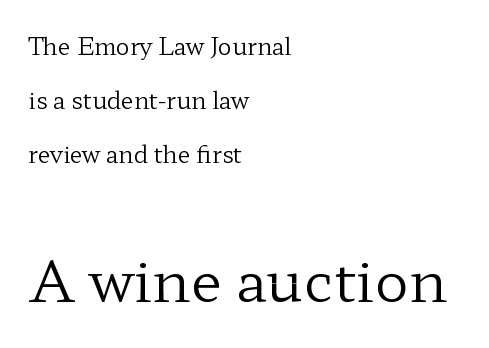
{"serif": "yes", "italic": "no", "bold": "no", "weight": "regular", "width": "wide", "stroke_contrast": "low", "x_height": "medium", "monospaced": "no", "underline": "no", "align": "left", "line_spacing": "loose", "line_spacing_ratio": 2.34, "letter_spacing": "normal", "letter_spacing_em": 0.0, "larger_block": "second", "size_ratio": 2.48, "glyph_px": 57}
